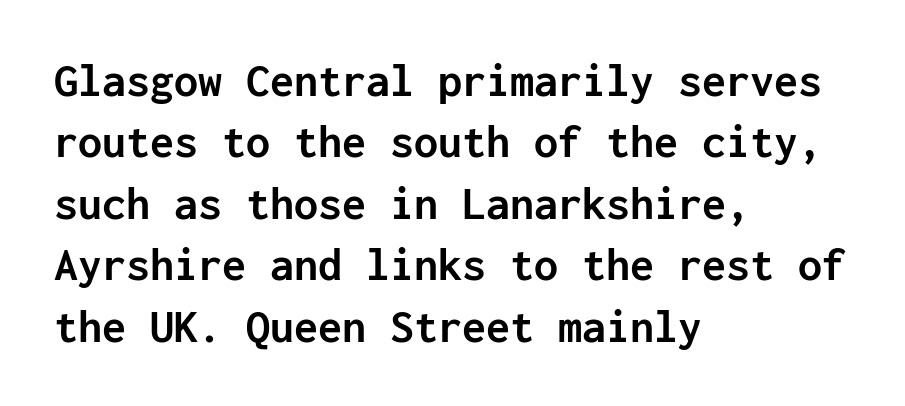
Descender tails drop into unmarked territory. Horizontal alignment here is leftward, the default for most running prose. Quick note: not italic, upright. The rendering keeps characters at their native spacing. Each letter, wide or thin by design, is forced into the same width here.
